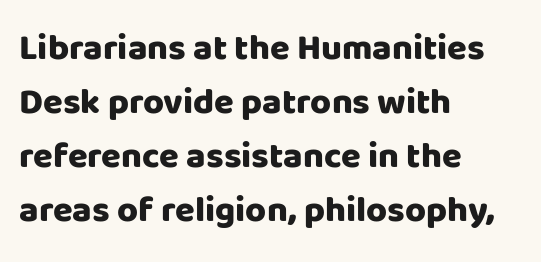
Q: Is the text bold? A: Yes.
Q: Is the text italic (slanted)? A: No, it is upright.
Q: Is the typeface a serif or a sans-serif typeface? A: Sans-serif.
Q: Is the text underlined? A: No.
Q: How is the paragraph aligned? A: Left-aligned.
Q: Is the spacing between letters normal or unusually wide? A: Normal.
Q: Is the spacing between lines tight, normal or loose? A: Normal.
Q: Width (condensed, normal, or wide)? A: Normal.
Q: Stroke contrast? A: Low.
Q: x-height? A: Large.
Q: Monospaced? A: No.
